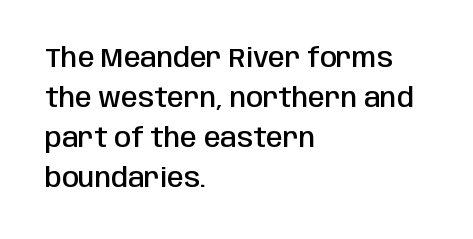
The image shows 27 px text type, upright; set left-aligned, normal line spacing (1.48x), normal letter spacing, not underlined.
